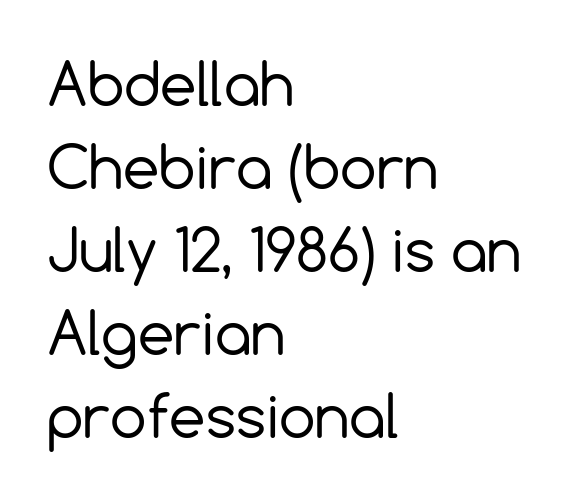
Q: Is the text bold? A: No.
Q: Is the text italic (slanted)? A: No, it is upright.
Q: Is the typeface a serif or a sans-serif typeface? A: Sans-serif.
Q: Is the text underlined? A: No.
Q: How is the paragraph aligned? A: Left-aligned.
Q: Is the spacing between letters normal or unusually wide? A: Normal.
Q: Is the spacing between lines tight, normal or loose? A: Normal.
Q: Width (condensed, normal, or wide)? A: Normal.
Q: x-height? A: Medium.
Q: Monospaced? A: No.
